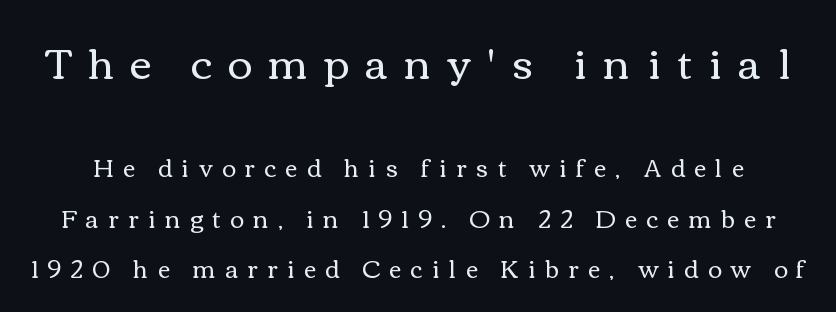
{"italic": "no", "bold": "no", "weight": "regular", "width": "wide", "x_height": "medium", "monospaced": "no", "underline": "no", "line_spacing": "loose", "line_spacing_ratio": 2.11, "letter_spacing": "wide", "letter_spacing_em": 0.39, "larger_block": "first", "size_ratio": 1.75, "glyph_px": 42}
